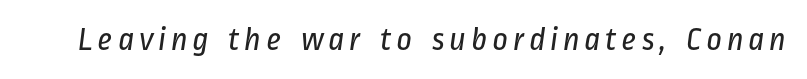
The rendering uses natural spacing where letterforms have individual widths. A clean baseline with only descenders dipping below it. A quiet, ordinary-to-light weight characterises the typeface. Letterform terminals end flat and unadorned throughout the passage.
